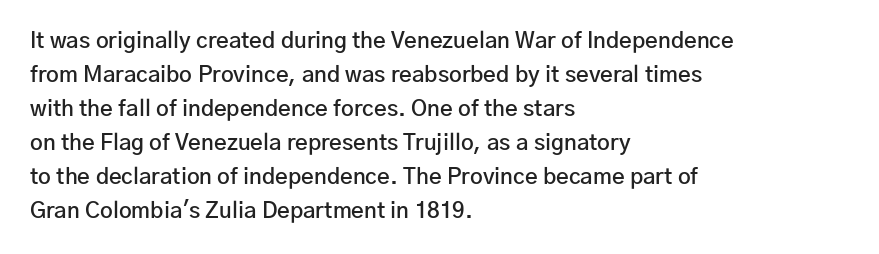
{"italic": "no", "bold": "semi", "underline": "no", "align": "left", "line_spacing": "normal", "line_spacing_ratio": 1.55, "letter_spacing": "normal", "letter_spacing_em": 0.0, "glyph_px": 22}
